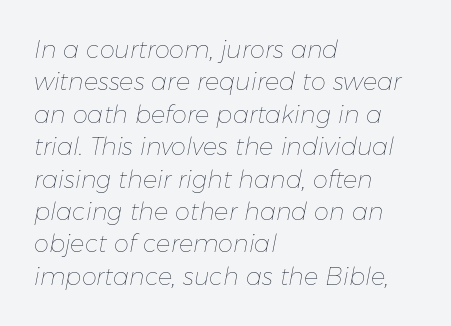
{"italic": "yes", "lean": "right", "slant_degrees": 11, "bold": "no", "underline": "no", "align": "left", "line_spacing": "normal", "line_spacing_ratio": 1.35, "letter_spacing": "normal", "letter_spacing_em": 0.0, "glyph_px": 24}
